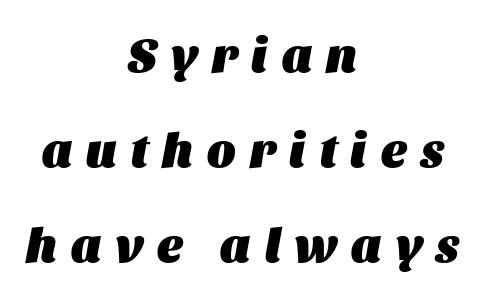
Q: Is the text bold? A: Yes.
Q: Is the text italic (slanted)? A: Yes, it leans right by about 11 degrees.
Q: Is the text underlined? A: No.
Q: How is the paragraph aligned? A: Centered.
Q: Is the spacing between letters normal or unusually wide? A: Unusually wide.
Q: Is the spacing between lines tight, normal or loose? A: Loose.
Q: Width (condensed, normal, or wide)? A: Normal.
Q: Stroke contrast? A: Medium.
Q: x-height? A: Large.
Q: Monospaced? A: No.
